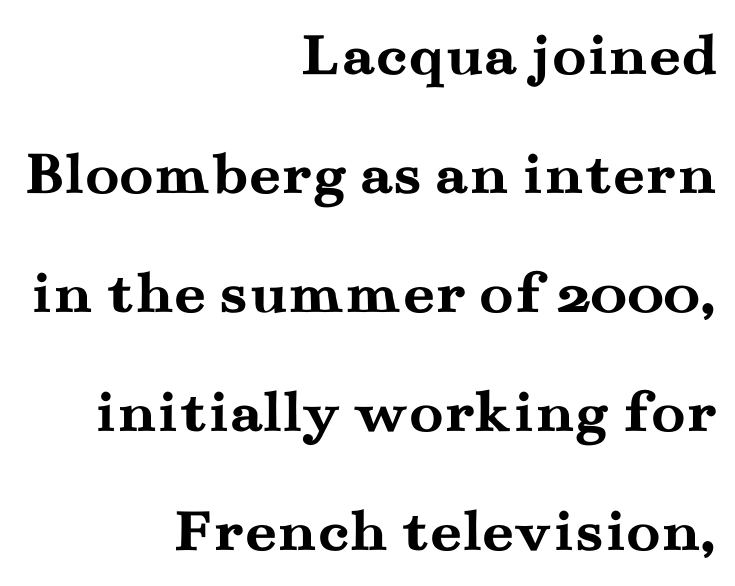
Q: Is the text bold? A: Yes.
Q: Is the text italic (slanted)? A: No, it is upright.
Q: Is the typeface a serif or a sans-serif typeface? A: Serif.
Q: Is the text underlined? A: No.
Q: How is the paragraph aligned? A: Right-aligned.
Q: Is the spacing between letters normal or unusually wide? A: Normal.
Q: Width (condensed, normal, or wide)? A: Wide.
Q: Stroke contrast? A: Medium.
Q: x-height? A: Small.
Q: Monospaced? A: No.
